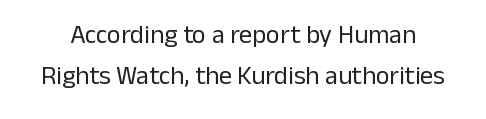
The image shows 26 px text type, upright; set normal line spacing (1.59x), normal letter spacing, not underlined.
